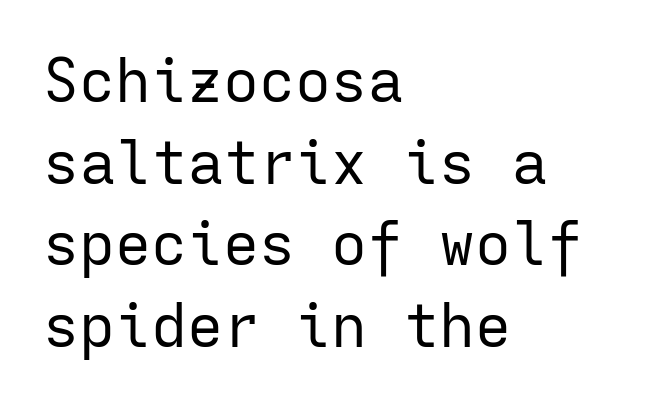
The image shows 60 px regular-weight sans-serif type, upright, monospaced; set left-aligned, normal line spacing (1.36x), normal letter spacing, not underlined; low stroke contrast and a medium x-height.
